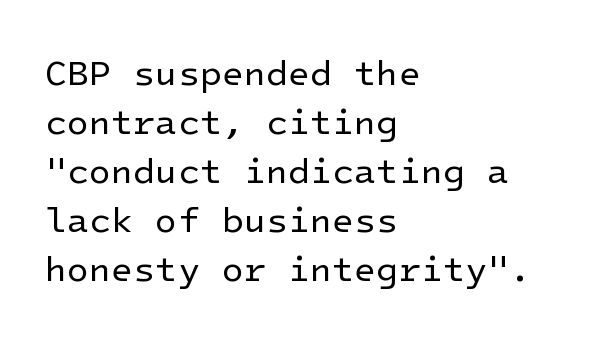
The image shows 36 px regular-weight sans-serif type, upright; set left-aligned, normal line spacing (1.36x), normal letter spacing, not underlined; low stroke contrast and a medium x-height.
